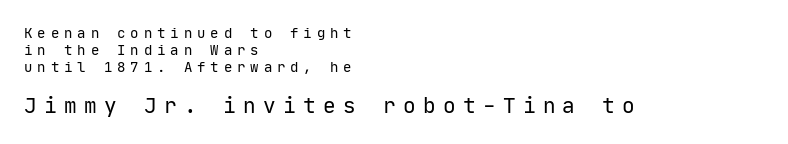
{"italic": "no", "bold": "no", "underline": "no", "align": "left", "line_spacing_ratio": 1.22, "letter_spacing": "wide", "letter_spacing_em": 0.35, "larger_block": "second", "size_ratio": 1.5, "glyph_px": 21}
